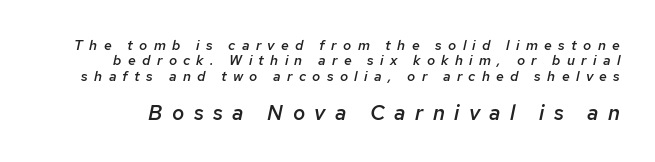
The image shows 21 px text type, italic (leaning right); set tight line spacing (1.1x), unusually wide letter spacing (+0.45 em), not underlined; the second (bottom) block is 1.5x larger.
